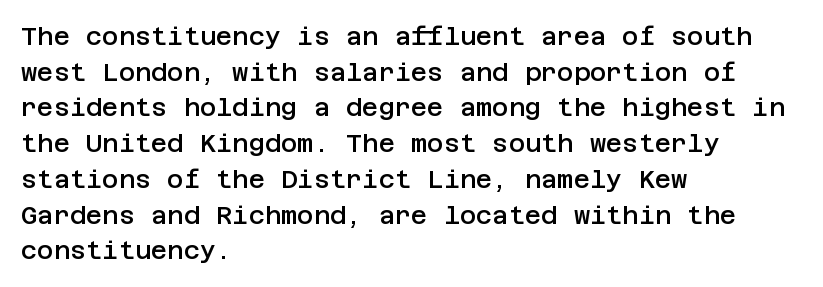
The vertical gap from one line to the next is medium. Which margin do the lines hug? The left one — the right edge is uneven. If you drew a line through each stem, it would be perfectly vertical. Has an underline been added? It has not.
